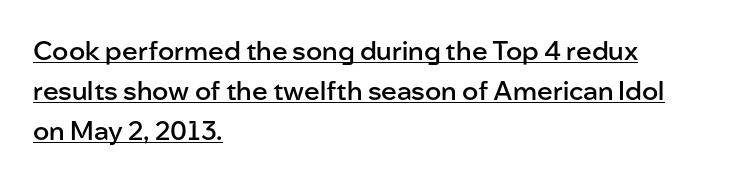
The image shows 26 px text type, upright; set left-aligned, normal line spacing (1.53x), normal letter spacing, underlined.
